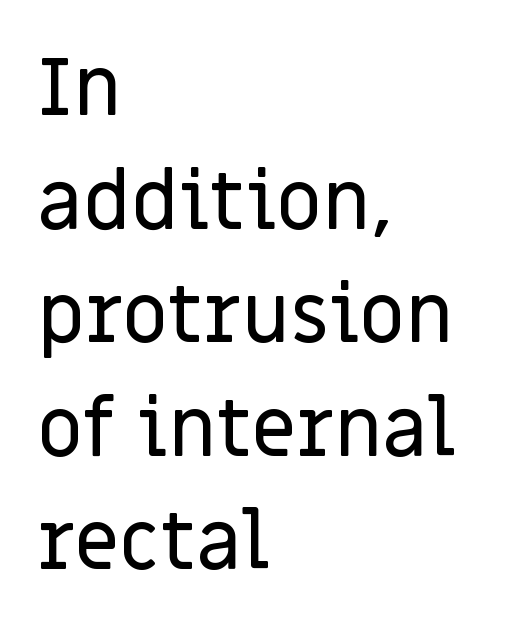
Q: Is the text italic (slanted)? A: No, it is upright.
Q: Is the typeface a serif or a sans-serif typeface? A: Sans-serif.
Q: Is the text underlined? A: No.
Q: How is the paragraph aligned? A: Left-aligned.
Q: Is the spacing between letters normal or unusually wide? A: Normal.
Q: Is the spacing between lines tight, normal or loose? A: Normal.
Q: Width (condensed, normal, or wide)? A: Normal.
Q: Stroke contrast? A: Low.
Q: x-height? A: Large.
Q: Monospaced? A: No.
